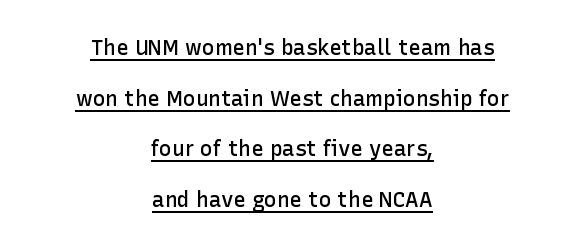
The image shows 21 px text type, upright; set centered, loose line spacing (2.41x), normal letter spacing, underlined.
